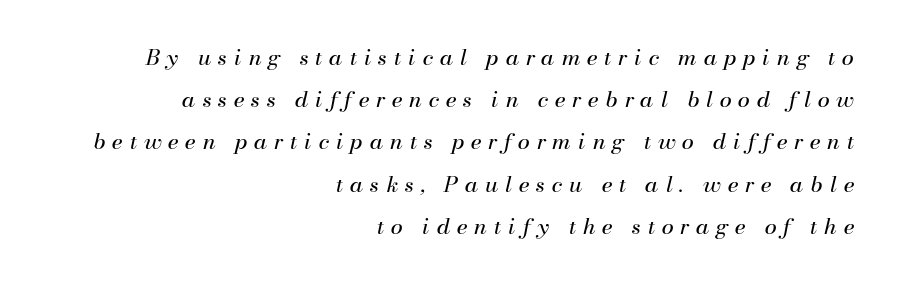
The image shows 22 px text type, italic (leaning right); set right-aligned, loose line spacing (1.92x), unusually wide letter spacing (+0.31 em), not underlined.
